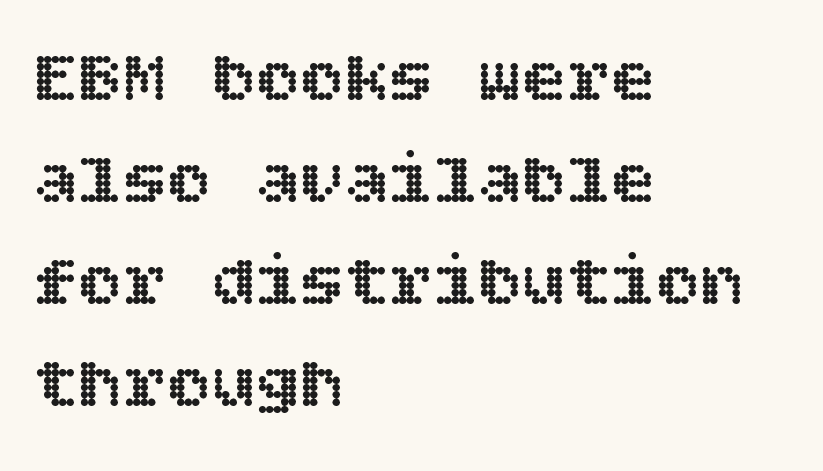
Look at the tracking — it's just the regular setting, nothing added. Vertical strokes here are truly vertical. Does the copy run flush right? No — it runs flush left. Whoever set this chose a conventional vertical rhythm. Check under the words: just untouched page.
